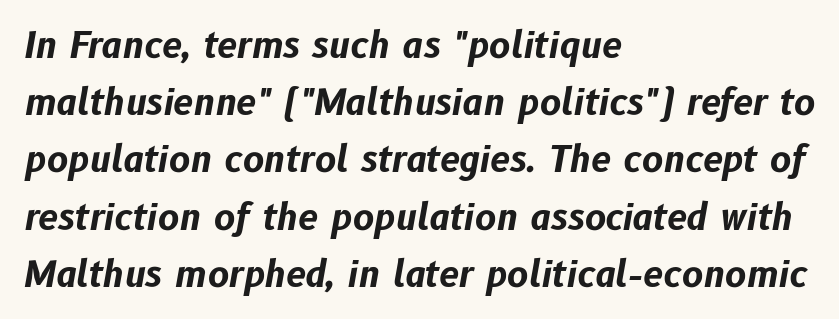
{"italic": "yes", "lean": "right", "slant_degrees": 10, "bold": "yes", "weight": "bold", "width": "normal", "stroke_contrast": "low", "x_height": "medium", "monospaced": "no", "underline": "no", "align": "left", "line_spacing": "normal", "line_spacing_ratio": 1.59, "letter_spacing": "normal", "letter_spacing_em": 0.0, "glyph_px": 36}
